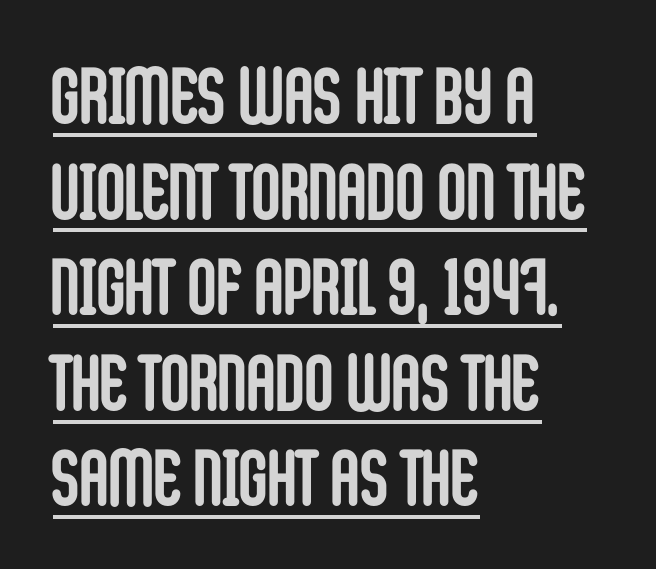
Q: Is the text bold? A: Yes.
Q: Is the text italic (slanted)? A: No, it is upright.
Q: Is the typeface a serif or a sans-serif typeface? A: Sans-serif.
Q: Is the text underlined? A: Yes.
Q: How is the paragraph aligned? A: Left-aligned.
Q: Is the spacing between letters normal or unusually wide? A: Normal.
Q: Width (condensed, normal, or wide)? A: Condensed.
Q: Stroke contrast? A: Low.
Q: x-height? A: Large.
Q: Monospaced? A: No.
